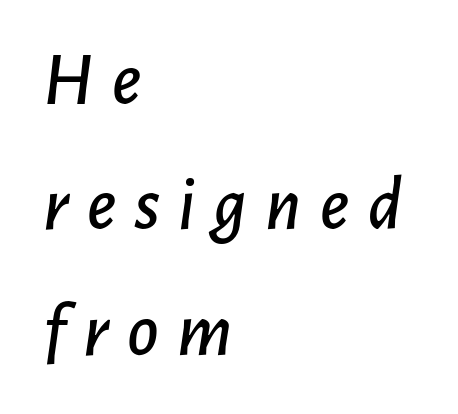
Q: Is the text italic (slanted)? A: Yes, it leans right by about 7 degrees.
Q: Is the text underlined? A: No.
Q: How is the paragraph aligned? A: Left-aligned.
Q: Is the spacing between letters normal or unusually wide? A: Unusually wide.
Q: Is the spacing between lines tight, normal or loose? A: Normal.
Q: Width (condensed, normal, or wide)? A: Normal.
Q: Stroke contrast? A: Low.
Q: x-height? A: Medium.
Q: Monospaced? A: No.
